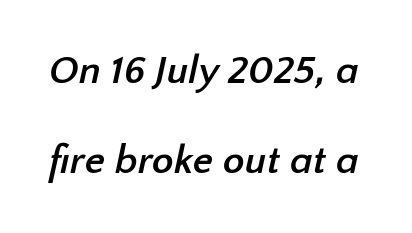
Q: Is the text bold? A: Yes.
Q: Is the typeface a serif or a sans-serif typeface? A: Sans-serif.
Q: Is the text underlined? A: No.
Q: Is the spacing between letters normal or unusually wide? A: Normal.
Q: Is the spacing between lines tight, normal or loose? A: Loose.
Q: Width (condensed, normal, or wide)? A: Normal.
Q: Stroke contrast? A: Low.
Q: x-height? A: Medium.
Q: Monospaced? A: No.
